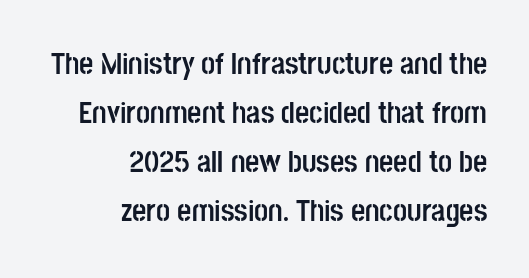
The image shows 31 px semibold, condensed sans-serif type, upright; set right-aligned, normal line spacing (1.58x), normal letter spacing, not underlined; low stroke contrast and a large x-height.
